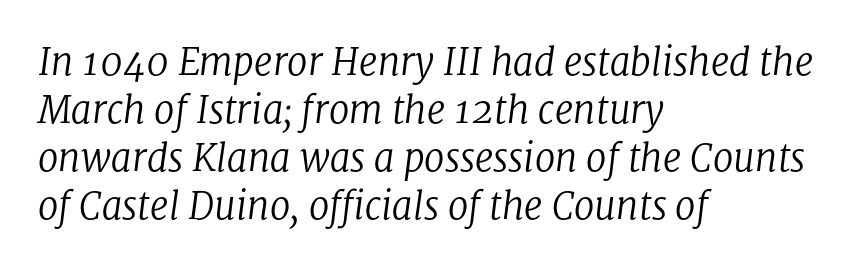
The image shows 37 px regular-weight serif type, italic (leaning right); set left-aligned, normal line spacing (1.3x), normal letter spacing, not underlined; low stroke contrast and a medium x-height.
